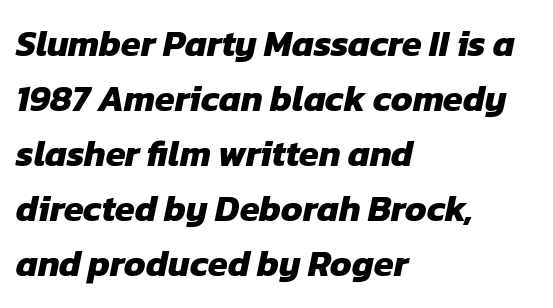
The image shows 36 px heavy sans-serif type; set left-aligned, normal line spacing (1.53x), normal letter spacing, not underlined; low stroke contrast and a medium x-height.
